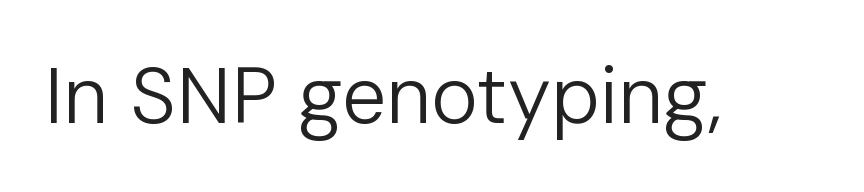
{"serif": "no", "italic": "no", "bold": "no", "weight": "regular", "width": "normal", "stroke_contrast": "low", "x_height": "medium", "monospaced": "no", "underline": "no", "letter_spacing": "normal", "letter_spacing_em": 0.0, "glyph_px": 79}
